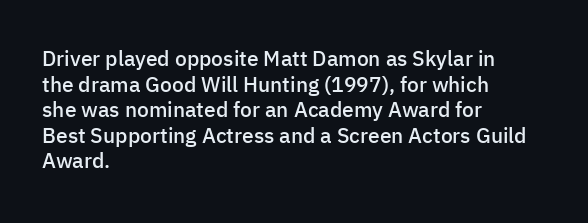
Nobody drew a line under any word here. The letters stand straight up with perfectly vertical stems. Emphasis by weight is partial: semibold. Nobody touched the tracking dial on this one. Compared with a centered layout, this one pins lines to the left instead.
